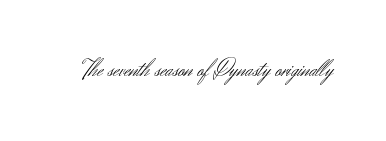
{"bold": "no", "underline": "no", "letter_spacing": "normal", "letter_spacing_em": 0.0, "glyph_px": 24}
